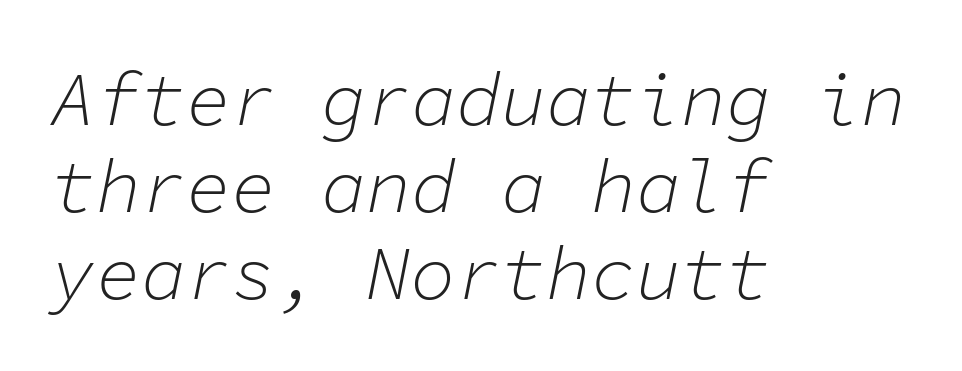
Q: Is the text bold? A: No.
Q: Is the text italic (slanted)? A: Yes, it leans right by about 11 degrees.
Q: Is the text underlined? A: No.
Q: How is the paragraph aligned? A: Left-aligned.
Q: Is the spacing between letters normal or unusually wide? A: Normal.
Q: Width (condensed, normal, or wide)? A: Normal.
Q: Stroke contrast? A: Low.
Q: x-height? A: Medium.
Q: Monospaced? A: Yes.
